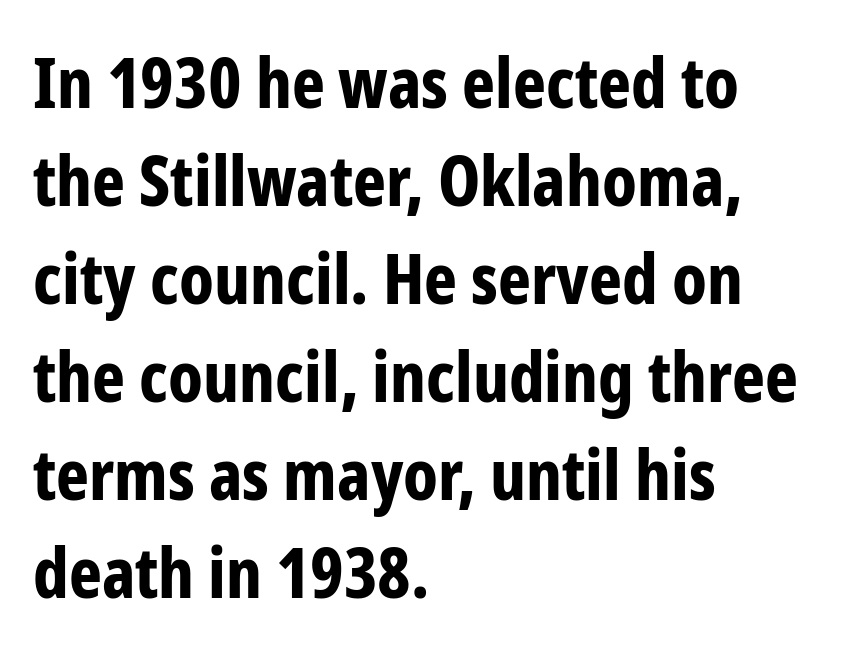
Q: Is the text bold? A: Yes.
Q: Is the text italic (slanted)? A: No, it is upright.
Q: Is the typeface a serif or a sans-serif typeface? A: Sans-serif.
Q: Is the text underlined? A: No.
Q: How is the paragraph aligned? A: Left-aligned.
Q: Is the spacing between letters normal or unusually wide? A: Normal.
Q: Is the spacing between lines tight, normal or loose? A: Normal.
Q: Width (condensed, normal, or wide)? A: Condensed.
Q: Stroke contrast? A: Low.
Q: x-height? A: Medium.
Q: Monospaced? A: No.
